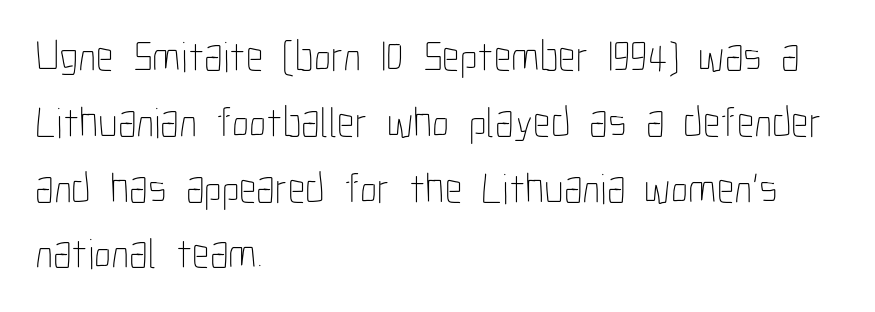
Q: Is the text bold? A: No.
Q: Is the text italic (slanted)? A: No, it is upright.
Q: Is the text underlined? A: No.
Q: How is the paragraph aligned? A: Left-aligned.
Q: Is the spacing between letters normal or unusually wide? A: Normal.
Q: Is the spacing between lines tight, normal or loose? A: Normal.
Q: Width (condensed, normal, or wide)? A: Condensed.
Q: Stroke contrast? A: Low.
Q: x-height? A: Medium.
Q: Monospaced? A: No.
